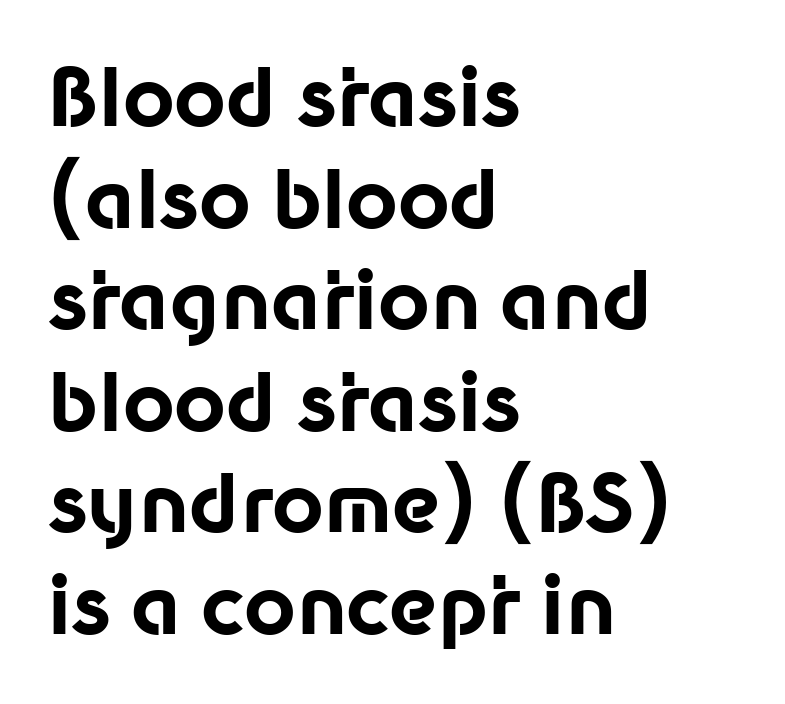
The image shows 80 px bold sans-serif type, upright; set left-aligned, normal line spacing (1.27x), normal letter spacing, not underlined; low stroke contrast and a medium x-height.
